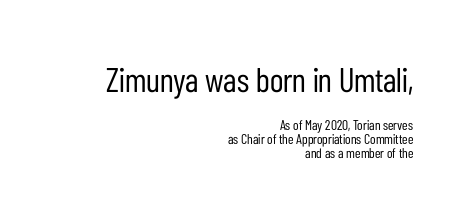
The image shows 34 px regular-weight, condensed sans-serif type, upright; set right-aligned, tight line spacing (1.0x), normal letter spacing, not underlined; the first (top) block is 2.43x larger; low stroke contrast and a medium x-height.
